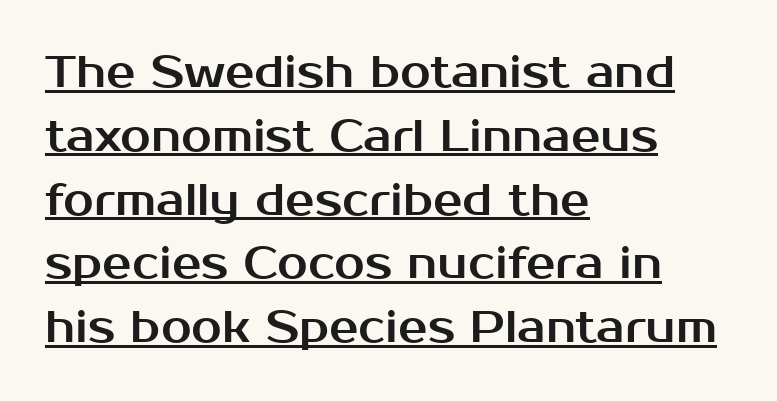
The image shows 44 px sans-serif type, upright; set left-aligned, normal line spacing (1.45x), normal letter spacing, underlined; medium stroke contrast and a medium x-height.
